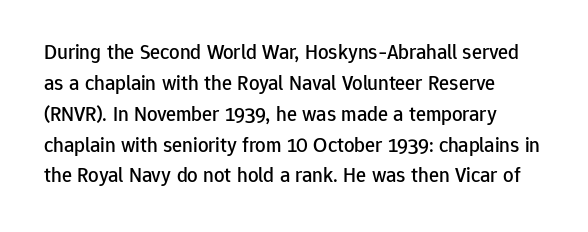
The image shows 21 px text type, upright; set normal line spacing (1.47x), normal letter spacing, not underlined.
